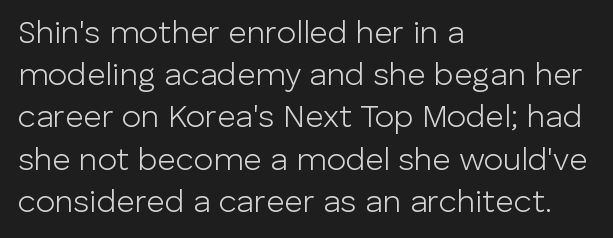
The image shows 32 px light sans-serif type, upright; set left-aligned, normal line spacing (1.32x), normal letter spacing, not underlined; low stroke contrast and a medium x-height.
